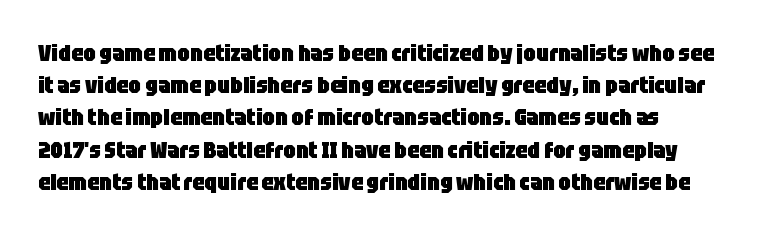
Any mark beneath the type? The region is blank. Italic? Not at all — the glyphs are vertical. The rendering uses a bold face; every stroke is thick and dark. The vertical gap from one line to the next is medium.
